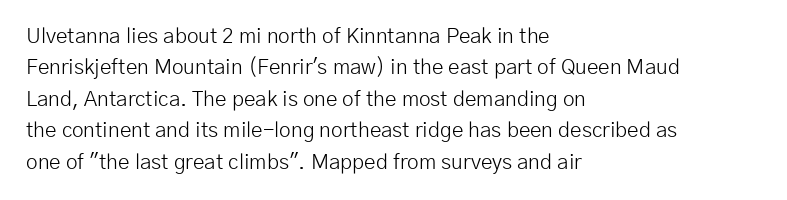
Each row of text sits above clean, open space. Italic? Not at all — the glyphs are vertical. Typeset ragged right — the left edge is the straight one. Each word holds together tightly as a unit, with standard inter-letter gaps. Interline gaps are of average width in this sample.
